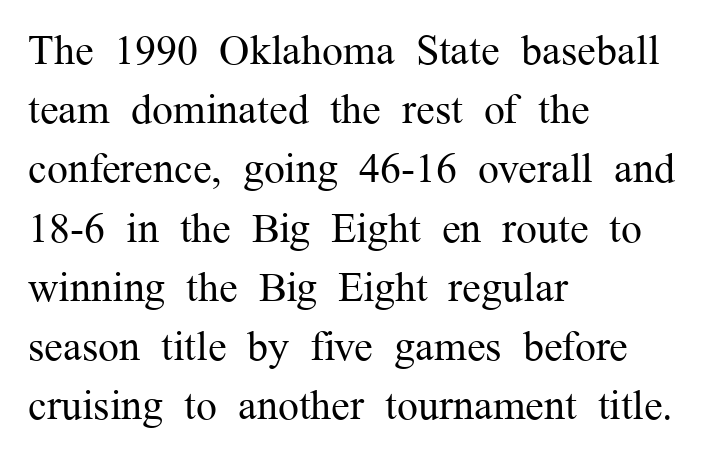
{"serif": "yes", "italic": "no", "bold": "no", "weight": "regular", "width": "normal", "stroke_contrast": "medium", "x_height": "medium", "monospaced": "no", "underline": "no", "align": "left", "line_spacing": "normal", "line_spacing_ratio": 1.41, "letter_spacing": "normal", "letter_spacing_em": 0.0, "glyph_px": 42}
